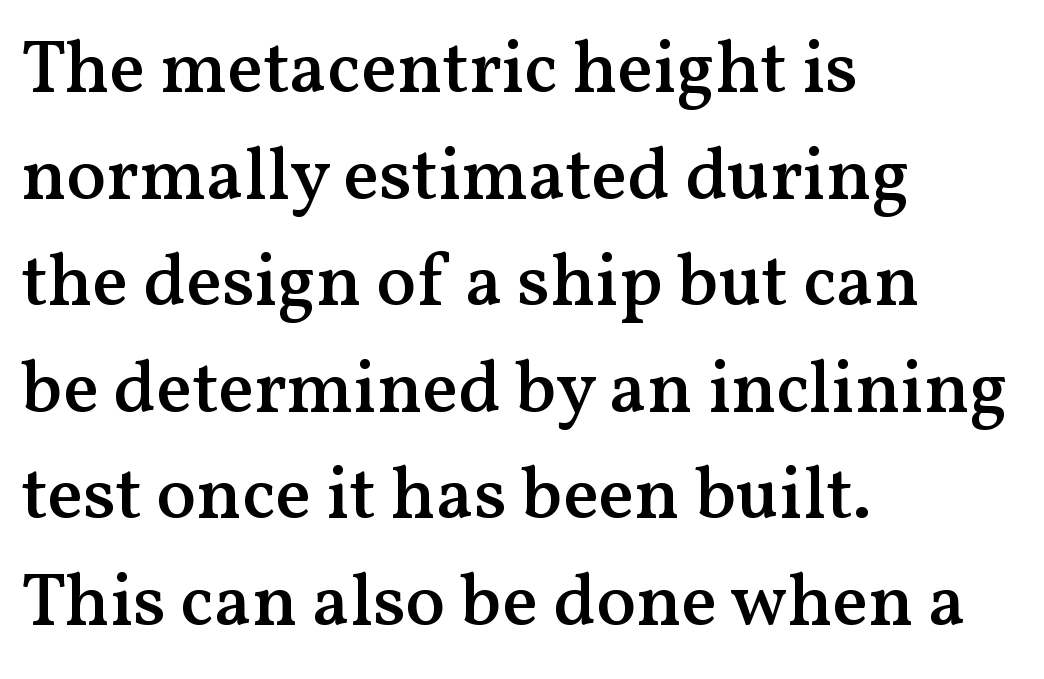
The image shows 74 px semibold serif type, upright; set left-aligned, normal line spacing (1.44x), normal letter spacing, not underlined; medium stroke contrast and a medium x-height.
